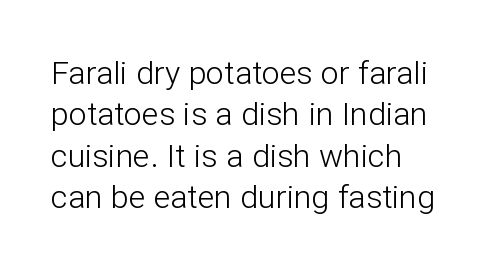
Q: Is the text bold? A: No.
Q: Is the text italic (slanted)? A: No, it is upright.
Q: Is the typeface a serif or a sans-serif typeface? A: Sans-serif.
Q: Is the text underlined? A: No.
Q: How is the paragraph aligned? A: Left-aligned.
Q: Is the spacing between letters normal or unusually wide? A: Normal.
Q: Is the spacing between lines tight, normal or loose? A: Normal.
Q: Width (condensed, normal, or wide)? A: Normal.
Q: Stroke contrast? A: Low.
Q: x-height? A: Medium.
Q: Monospaced? A: No.
